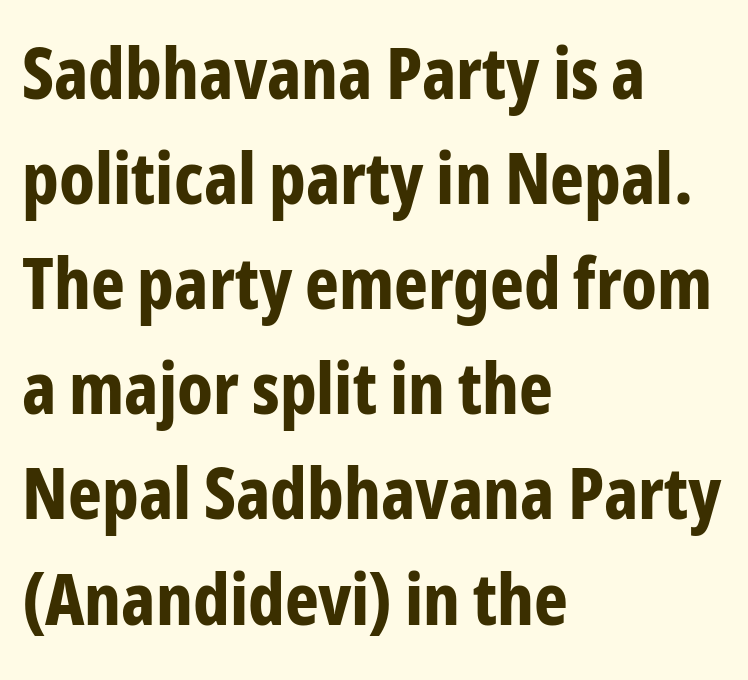
{"serif": "no", "italic": "no", "bold": "yes", "weight": "bold", "width": "condensed", "stroke_contrast": "low", "x_height": "medium", "monospaced": "no", "underline": "no", "align": "left", "line_spacing": "normal", "line_spacing_ratio": 1.46, "letter_spacing": "normal", "letter_spacing_em": 0.0, "glyph_px": 72}
